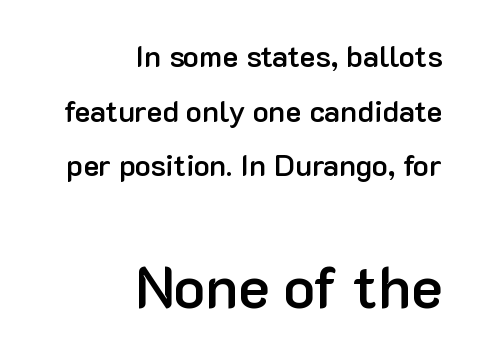
The face used here is a sans, in the tradition of grotesques and geometrics. Does the bottom block carry the larger type? Yes, it does. The letters advance in unequal steps, a hallmark of proportional type. Vertical strokes here are truly vertical.
